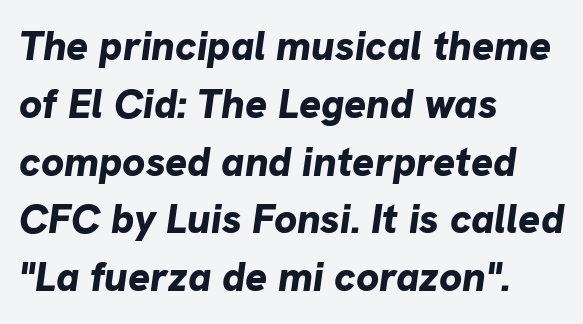
The image shows 41 px bold type, italic (leaning right); set left-aligned, normal line spacing (1.41x), normal letter spacing, not underlined; low stroke contrast and a medium x-height.
